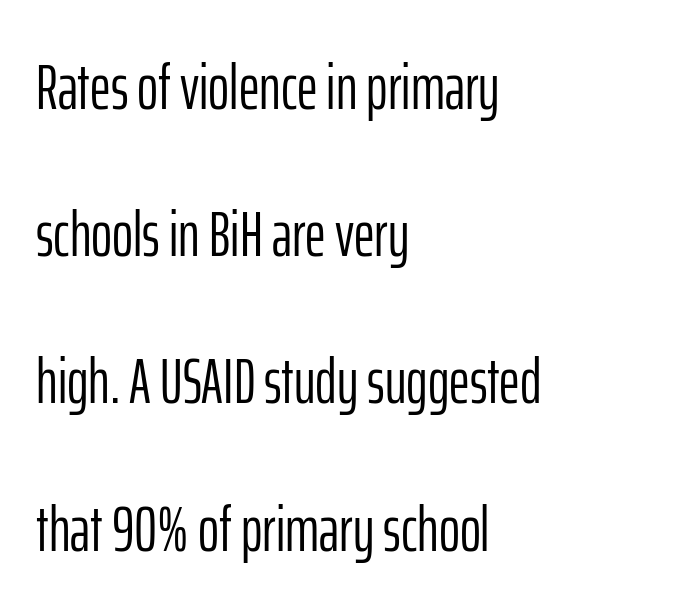
Q: Is the text bold? A: No.
Q: Is the text italic (slanted)? A: No, it is upright.
Q: Is the typeface a serif or a sans-serif typeface? A: Sans-serif.
Q: Is the text underlined? A: No.
Q: How is the paragraph aligned? A: Left-aligned.
Q: Is the spacing between letters normal or unusually wide? A: Normal.
Q: Is the spacing between lines tight, normal or loose? A: Loose.
Q: Width (condensed, normal, or wide)? A: Condensed.
Q: Stroke contrast? A: Low.
Q: x-height? A: Medium.
Q: Monospaced? A: No.
